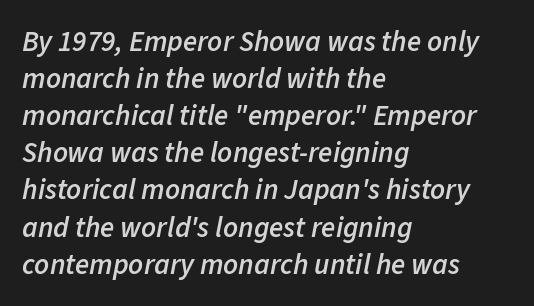
Q: Is the text bold? A: Semi-bold.
Q: Is the text italic (slanted)? A: Yes, it leans right by about 11 degrees.
Q: Is the text underlined? A: No.
Q: How is the paragraph aligned? A: Left-aligned.
Q: Is the spacing between letters normal or unusually wide? A: Normal.
Q: Is the spacing between lines tight, normal or loose? A: Normal.
Q: Width (condensed, normal, or wide)? A: Normal.
Q: Stroke contrast? A: Low.
Q: x-height? A: Medium.
Q: Monospaced? A: No.
